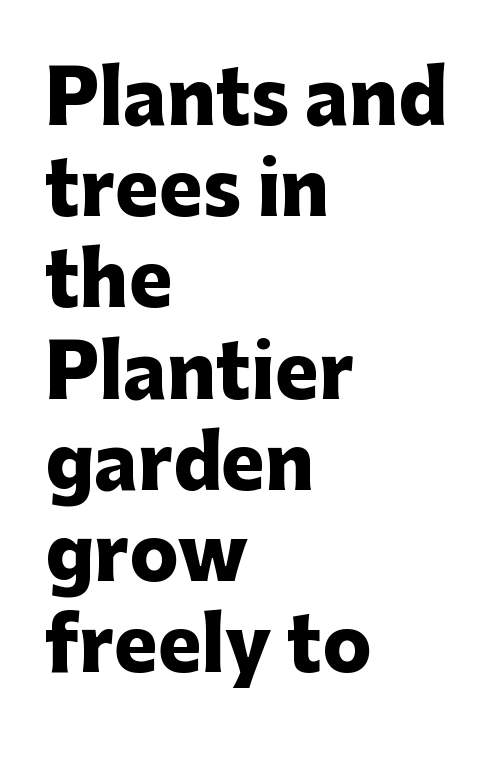
{"serif": "no", "italic": "no", "bold": "yes", "weight": "heavy", "width": "normal", "stroke_contrast": "low", "x_height": "medium", "monospaced": "no", "underline": "no", "align": "left", "line_spacing": "normal", "line_spacing_ratio": 1.25, "letter_spacing": "normal", "letter_spacing_em": 0.0, "glyph_px": 73}
